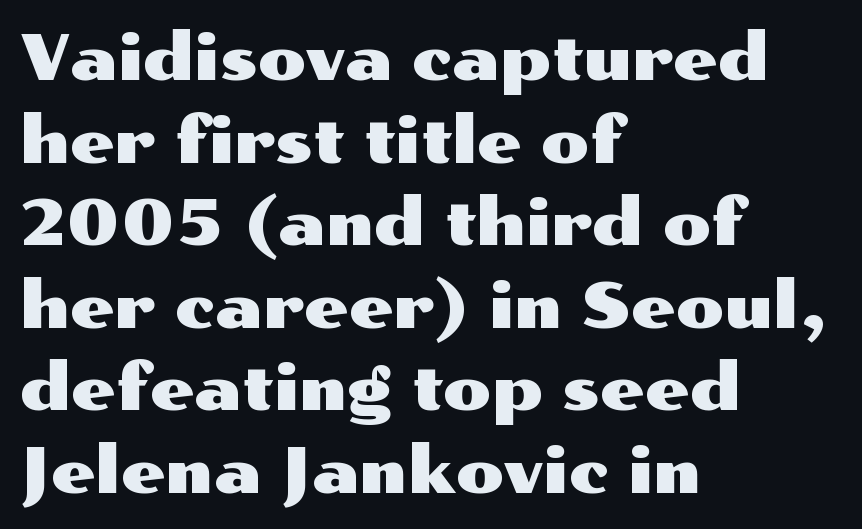
Notice how the passage keeps a crisp vertical edge on the left only. The rendering uses a moderate line-height, typical for paragraphs. Examine the stroke ends and you'll find no serifs. A typesetter would call this proportional, since set widths differ per character. Do the letters lean? They stand straight.
